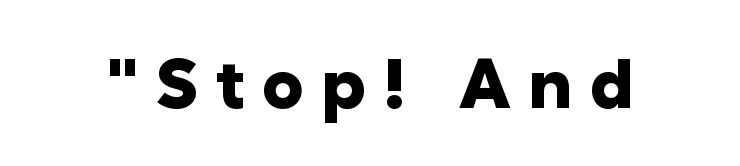
{"serif": "no", "italic": "no", "bold": "yes", "weight": "heavy", "width": "normal", "stroke_contrast": "low", "x_height": "medium", "monospaced": "no", "underline": "no", "letter_spacing": "wide", "letter_spacing_em": 0.24, "glyph_px": 70}
